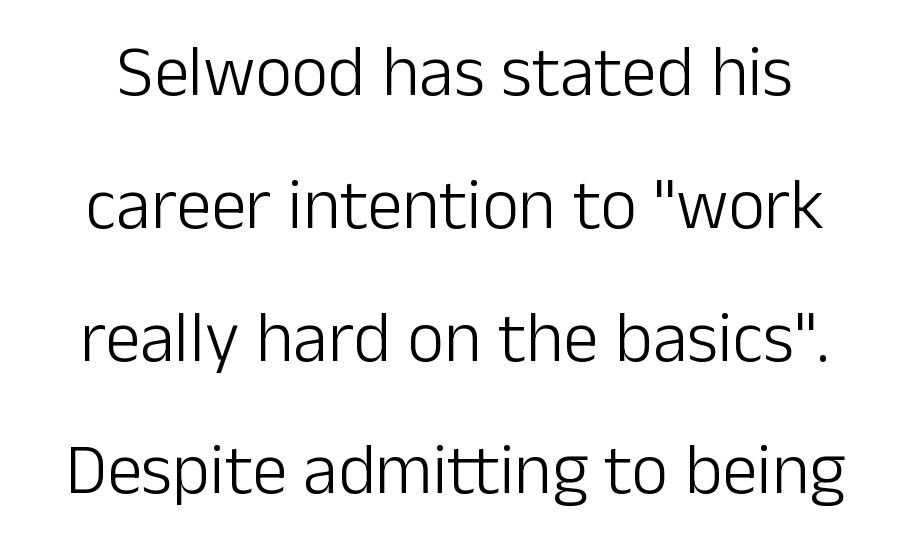
Q: Is the text bold? A: No.
Q: Is the text italic (slanted)? A: No, it is upright.
Q: Is the typeface a serif or a sans-serif typeface? A: Sans-serif.
Q: Is the text underlined? A: No.
Q: Is the spacing between letters normal or unusually wide? A: Normal.
Q: Width (condensed, normal, or wide)? A: Normal.
Q: Stroke contrast? A: Low.
Q: x-height? A: Medium.
Q: Monospaced? A: No.
